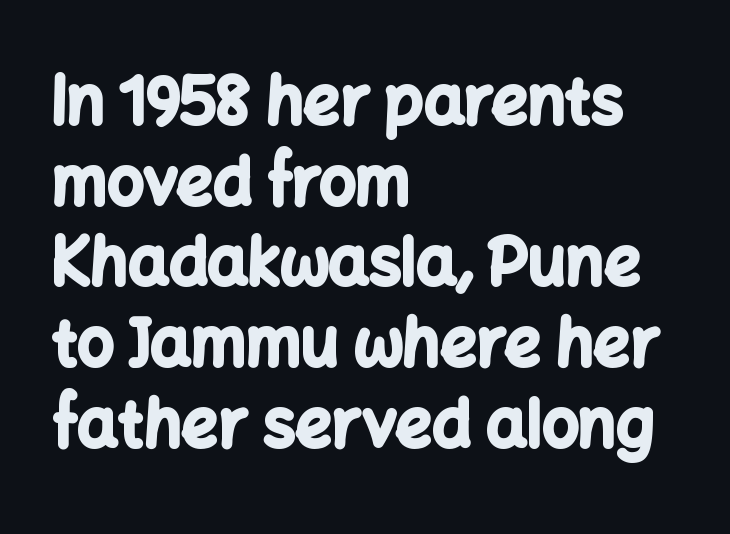
Q: Is the text bold? A: Yes.
Q: Is the text italic (slanted)? A: No, it is upright.
Q: Is the typeface a serif or a sans-serif typeface? A: Sans-serif.
Q: Is the text underlined? A: No.
Q: How is the paragraph aligned? A: Left-aligned.
Q: Is the spacing between letters normal or unusually wide? A: Normal.
Q: Is the spacing between lines tight, normal or loose? A: Normal.
Q: Width (condensed, normal, or wide)? A: Normal.
Q: Stroke contrast? A: Low.
Q: x-height? A: Medium.
Q: Monospaced? A: No.
